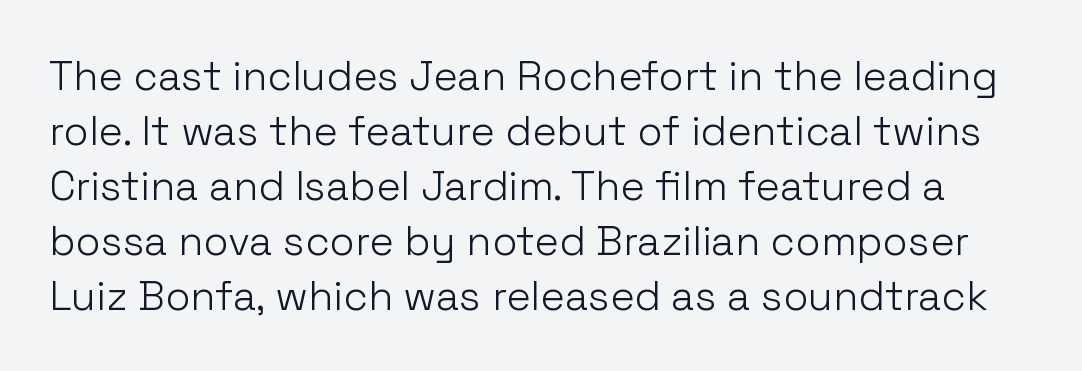
The image shows 41 px light sans-serif type, upright; set normal line spacing (1.34x), normal letter spacing, not underlined; low stroke contrast and a medium x-height.
